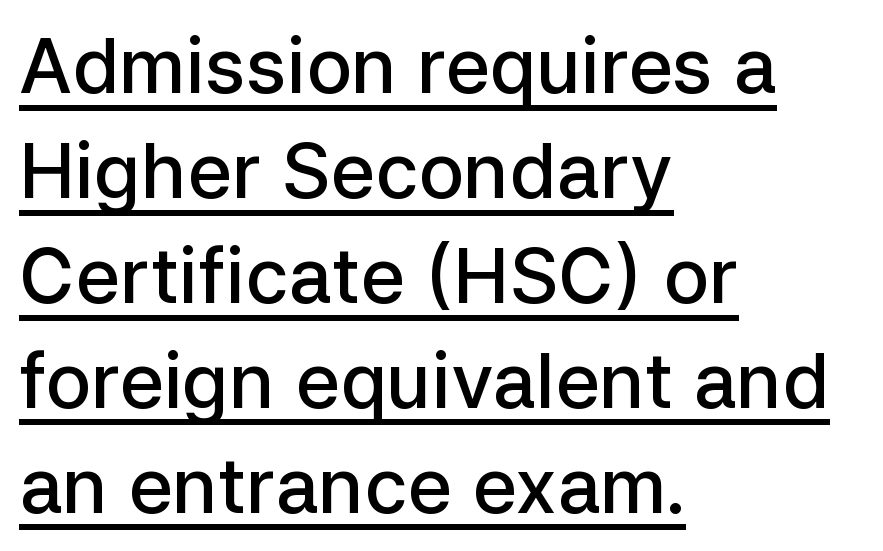
The image shows 76 px semibold sans-serif type, upright; set left-aligned, normal line spacing (1.38x), normal letter spacing, underlined; low stroke contrast and a medium x-height.
